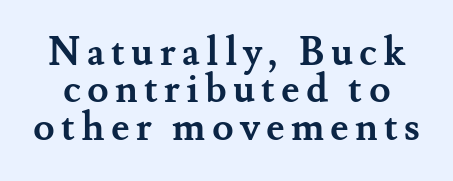
The image shows 39 px semibold serif type, upright; set tight line spacing (0.96x), not underlined; medium stroke contrast and a small x-height.
